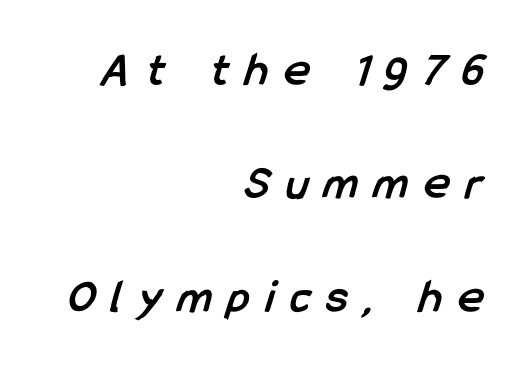
The image shows 48 px semibold, condensed sans-serif type; set right-aligned, loose line spacing (2.36x), unusually wide letter spacing (+0.35 em), not underlined; low stroke contrast and a medium x-height.
